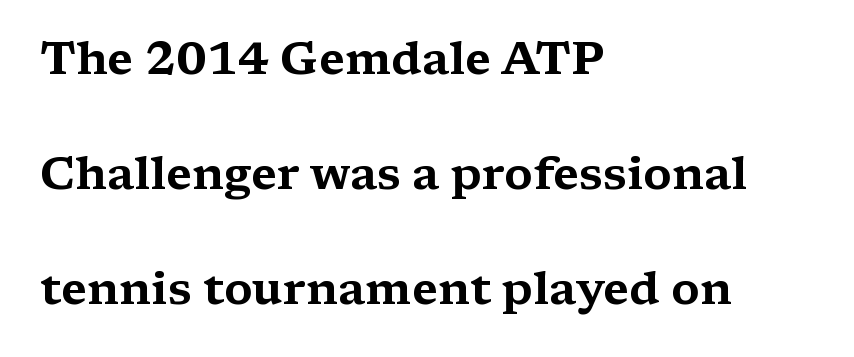
Character widths vary here, with narrow letters taking less room than wide ones. Stroke terminals: seriffed. The lettering stays uniformly vertical, giving the passage a roman look. One-word summary of the alignment: left.
